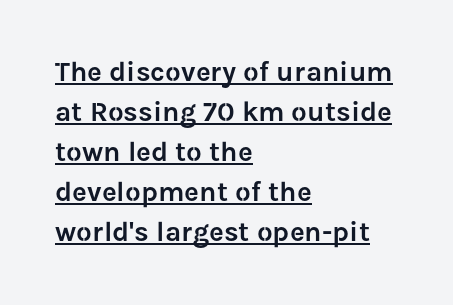
{"serif": "no", "italic": "no", "width": "normal", "stroke_contrast": "low", "x_height": "medium", "monospaced": "no", "underline": "yes", "align": "left", "line_spacing": "normal", "line_spacing_ratio": 1.43, "letter_spacing": "normal", "letter_spacing_em": 0.0, "glyph_px": 28}
